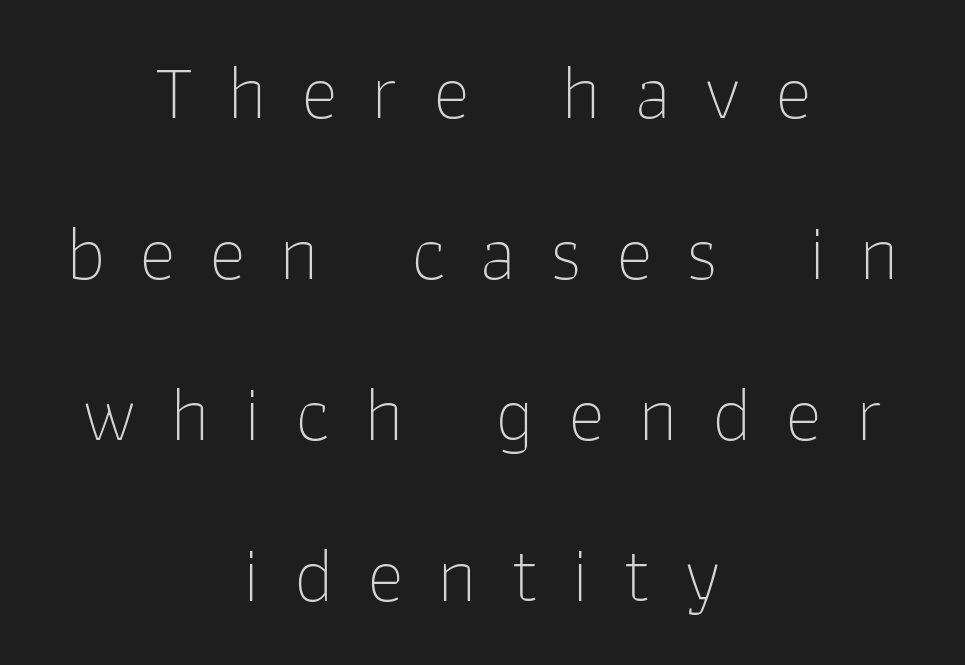
{"serif": "no", "italic": "no", "bold": "no", "weight": "thin", "width": "normal", "stroke_contrast": "low", "x_height": "medium", "monospaced": "no", "underline": "no", "align": "center", "line_spacing": "loose", "line_spacing_ratio": 2.04, "letter_spacing": "wide", "letter_spacing_em": 0.43, "glyph_px": 79}
